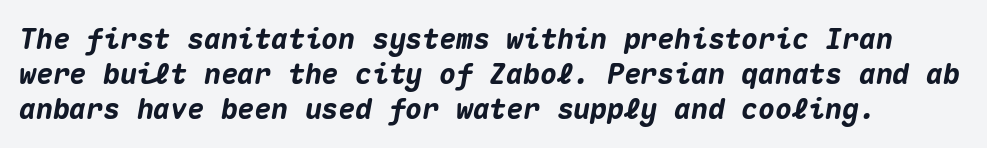
The image shows 28 px heavy type, italic (leaning right), monospaced; set normal line spacing (1.25x), normal letter spacing, not underlined; medium stroke contrast and a medium x-height.
